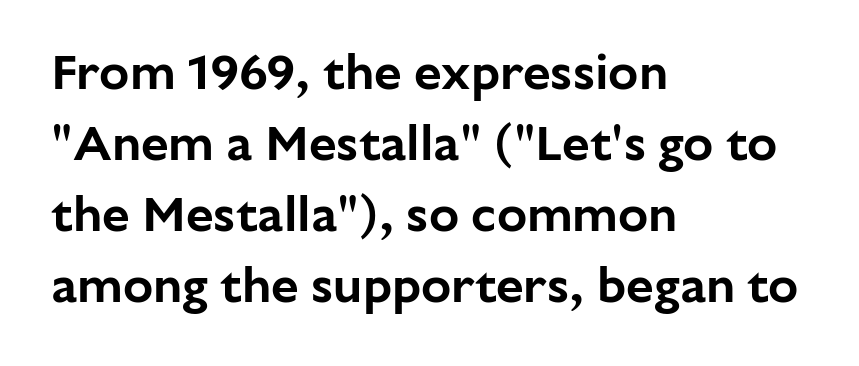
{"serif": "no", "italic": "no", "width": "normal", "stroke_contrast": "low", "x_height": "medium", "monospaced": "no", "underline": "no", "align": "left", "line_spacing": "normal", "line_spacing_ratio": 1.42, "letter_spacing": "normal", "letter_spacing_em": 0.0, "glyph_px": 50}
